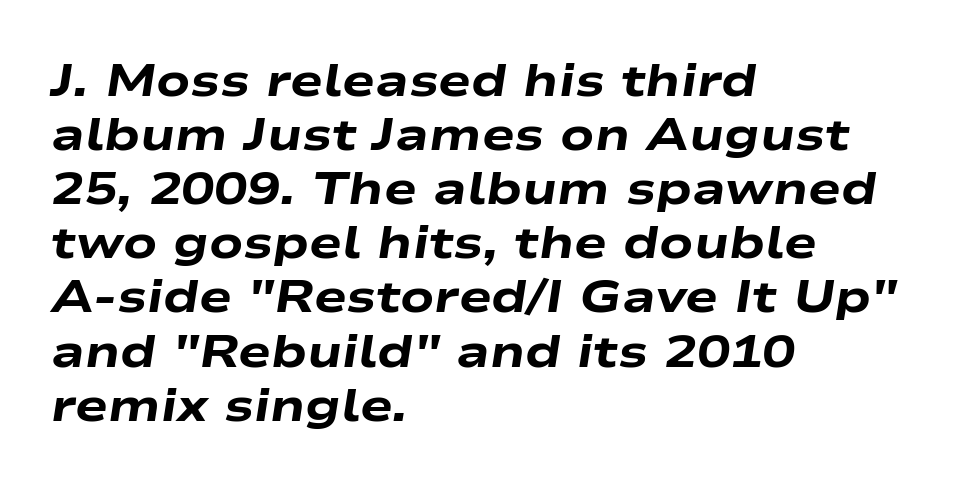
{"italic": "yes", "lean": "right", "slant_degrees": 9, "bold": "yes", "weight": "heavy", "width": "wide", "stroke_contrast": "low", "x_height": "medium", "monospaced": "no", "underline": "no", "align": "left", "line_spacing_ratio": 1.23, "letter_spacing": "normal", "letter_spacing_em": 0.0, "glyph_px": 44}
